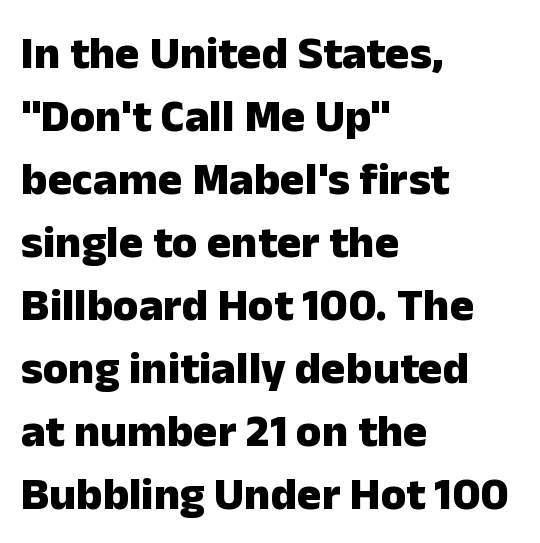
{"serif": "no", "italic": "no", "bold": "yes", "weight": "heavy", "width": "normal", "stroke_contrast": "low", "x_height": "medium", "monospaced": "no", "underline": "no", "align": "left", "line_spacing": "normal", "line_spacing_ratio": 1.37, "letter_spacing": "normal", "letter_spacing_em": 0.0, "glyph_px": 46}
